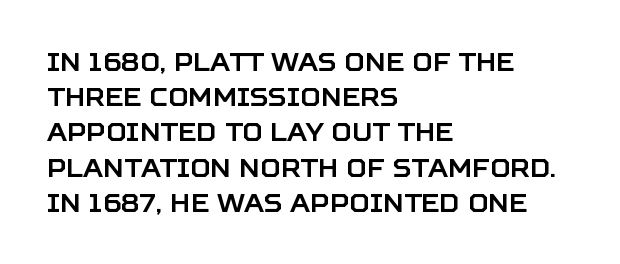
Q: Is the text italic (slanted)? A: No, it is upright.
Q: Is the text underlined? A: No.
Q: How is the paragraph aligned? A: Left-aligned.
Q: Is the spacing between letters normal or unusually wide? A: Normal.
Q: Is the spacing between lines tight, normal or loose? A: Normal.
